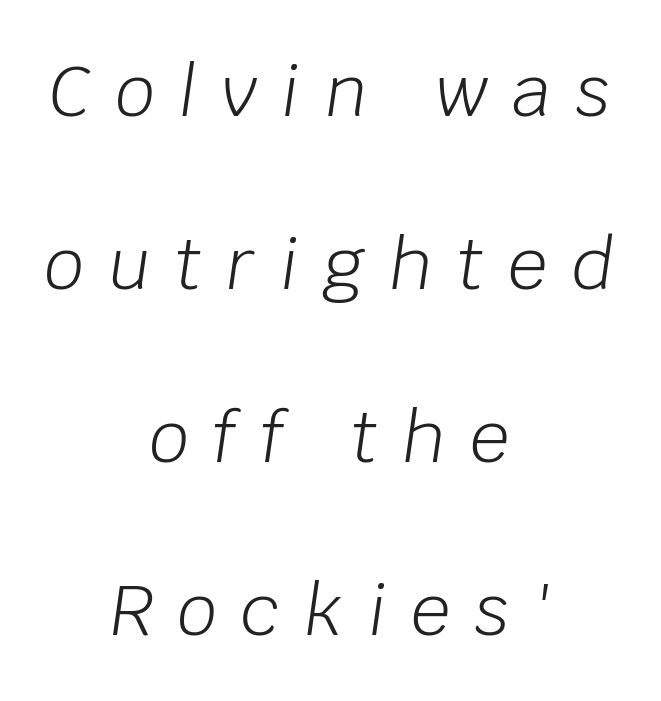
Line spacing here is loose. Unbolded letterforms with no extra heft. Note the varied advance widths — an 'i' is clearly narrower than an 'm'. These lines stack symmetrically, like a column narrowing and widening about its center.
